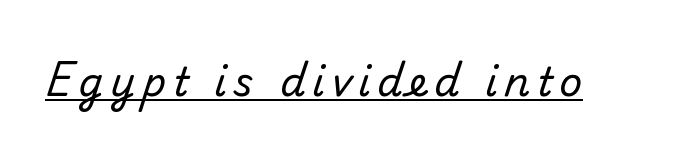
The characters display no serif detailing; their extremities are plain. Notice how a bar underscores the lettering throughout. This sample has the flowing, uneven cadence of proportional lettering.
